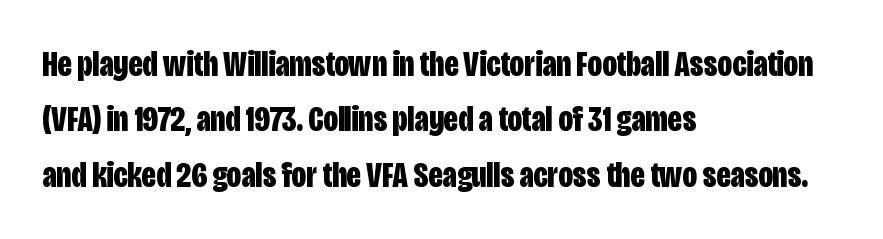
Q: Is the text bold? A: Yes.
Q: Is the text italic (slanted)? A: No, it is upright.
Q: Is the typeface a serif or a sans-serif typeface? A: Sans-serif.
Q: Is the text underlined? A: No.
Q: How is the paragraph aligned? A: Left-aligned.
Q: Is the spacing between letters normal or unusually wide? A: Normal.
Q: Is the spacing between lines tight, normal or loose? A: Normal.
Q: Width (condensed, normal, or wide)? A: Condensed.
Q: Stroke contrast? A: Low.
Q: x-height? A: Large.
Q: Monospaced? A: No.
